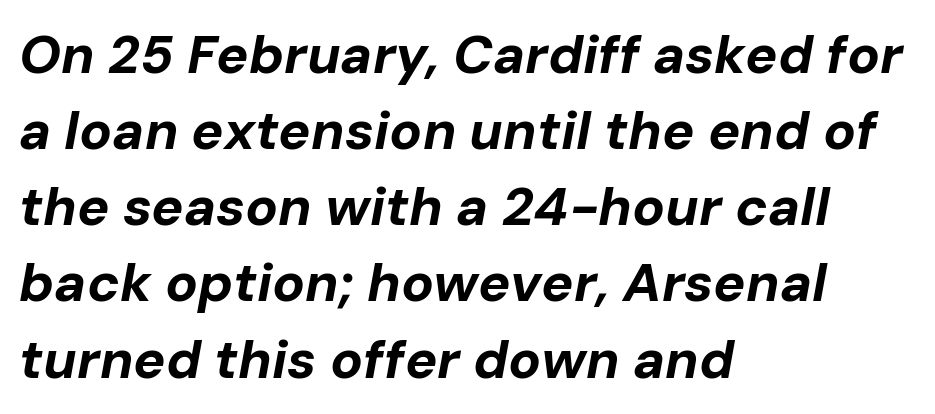
{"italic": "yes", "lean": "right", "slant_degrees": 10, "bold": "yes", "weight": "bold", "width": "normal", "stroke_contrast": "low", "x_height": "medium", "monospaced": "no", "underline": "no", "align": "left", "line_spacing": "normal", "line_spacing_ratio": 1.41, "letter_spacing": "normal", "letter_spacing_em": 0.0, "glyph_px": 54}
